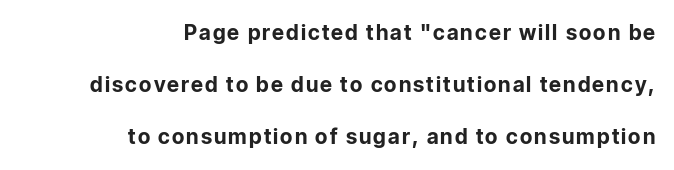
The image shows 21 px bold type, upright; set right-aligned, loose line spacing (2.48x), not underlined.
